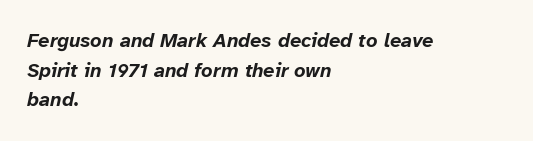
Q: Is the text bold? A: Yes.
Q: Is the text italic (slanted)? A: Yes, it leans right by about 12 degrees.
Q: Is the text underlined? A: No.
Q: How is the paragraph aligned? A: Left-aligned.
Q: Is the spacing between letters normal or unusually wide? A: Normal.
Q: Is the spacing between lines tight, normal or loose? A: Normal.
